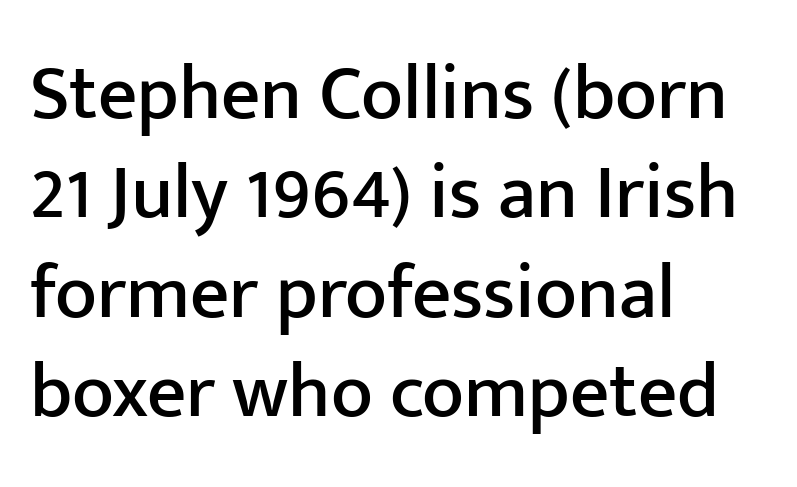
The lines sit at an ordinary, default distance from one another. The axis of the letterforms is exactly vertical. A typesetter would call this proportional, since set widths differ per character. Any mark beneath the type? The region is blank. Serifs: no, the terminals of the letterforms are clean.
